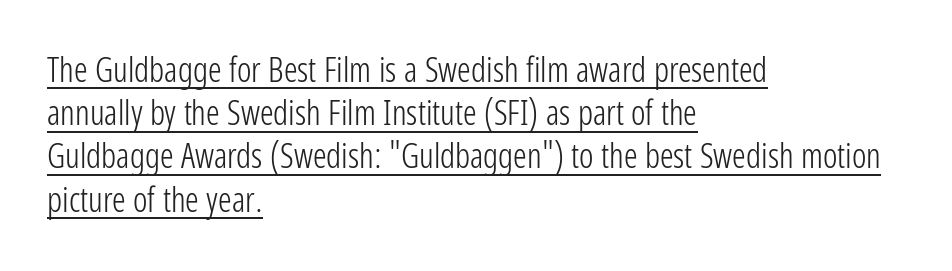
{"serif": "no", "italic": "no", "bold": "no", "weight": "light", "width": "condensed", "stroke_contrast": "low", "x_height": "medium", "monospaced": "no", "underline": "yes", "align": "left", "line_spacing": "normal", "line_spacing_ratio": 1.27, "letter_spacing": "normal", "letter_spacing_em": 0.0, "glyph_px": 34}
